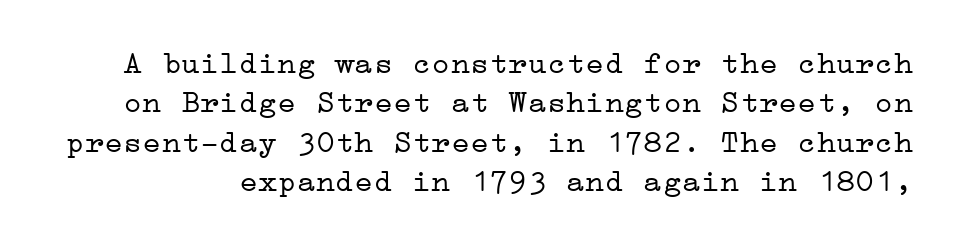
Q: Is the text bold? A: No.
Q: Is the text italic (slanted)? A: No, it is upright.
Q: Is the typeface a serif or a sans-serif typeface? A: Serif.
Q: Is the text underlined? A: No.
Q: Is the spacing between letters normal or unusually wide? A: Normal.
Q: Width (condensed, normal, or wide)? A: Wide.
Q: Stroke contrast? A: Low.
Q: x-height? A: Medium.
